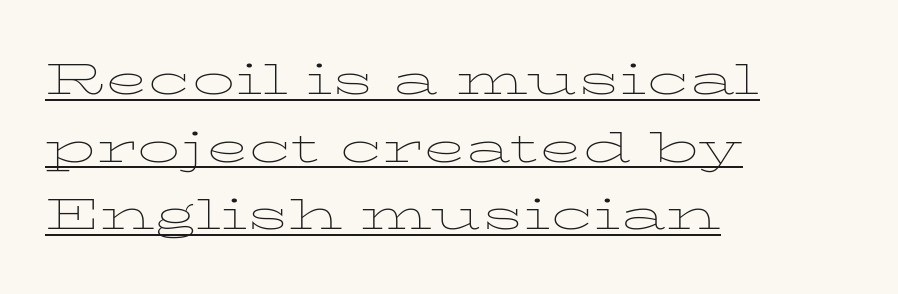
Q: Is the text bold? A: No.
Q: Is the text italic (slanted)? A: No, it is upright.
Q: Is the typeface a serif or a sans-serif typeface? A: Serif.
Q: Is the text underlined? A: Yes.
Q: How is the paragraph aligned? A: Left-aligned.
Q: Is the spacing between letters normal or unusually wide? A: Normal.
Q: Is the spacing between lines tight, normal or loose? A: Normal.
Q: Width (condensed, normal, or wide)? A: Wide.
Q: Stroke contrast? A: Low.
Q: x-height? A: Medium.
Q: Monospaced? A: No.
